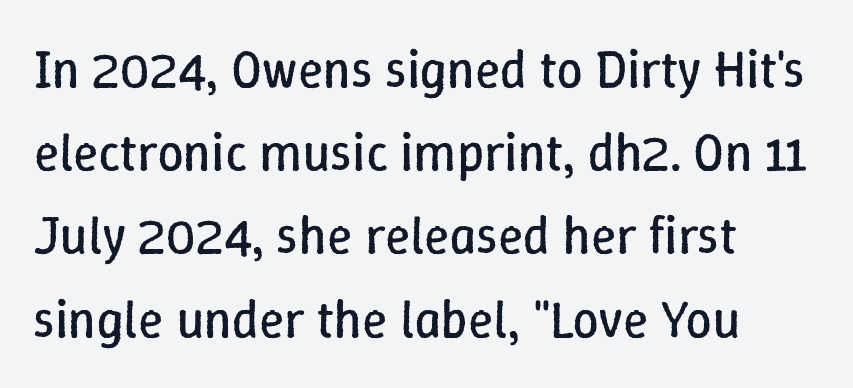
The image shows 52 px regular-weight type, upright; set left-aligned, normal line spacing (1.6x), normal letter spacing, not underlined; low stroke contrast and a medium x-height.
